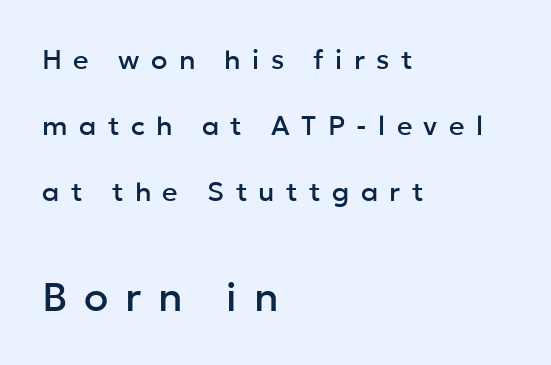
There is plenty of visible air inserted between adjacent glyphs. Teacher's note: observe the even left margin — that is flush-left alignment. Tall strokes in this sample are plumb rather than angled. Character widths vary here, with narrow letters taking less room than wide ones.
